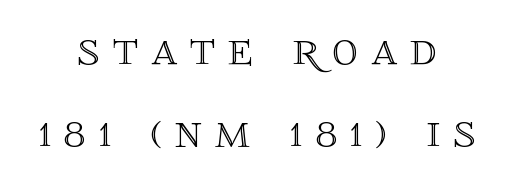
If you measured baseline to baseline, you'd find a middling distance. Spacing verdict: proportional, widths tailored to each character. Is the letter spacing exaggerated? Yes — the characters are pushed far apart. Quick note: underline off. The whitespace from short lines is split evenly between both sides.
